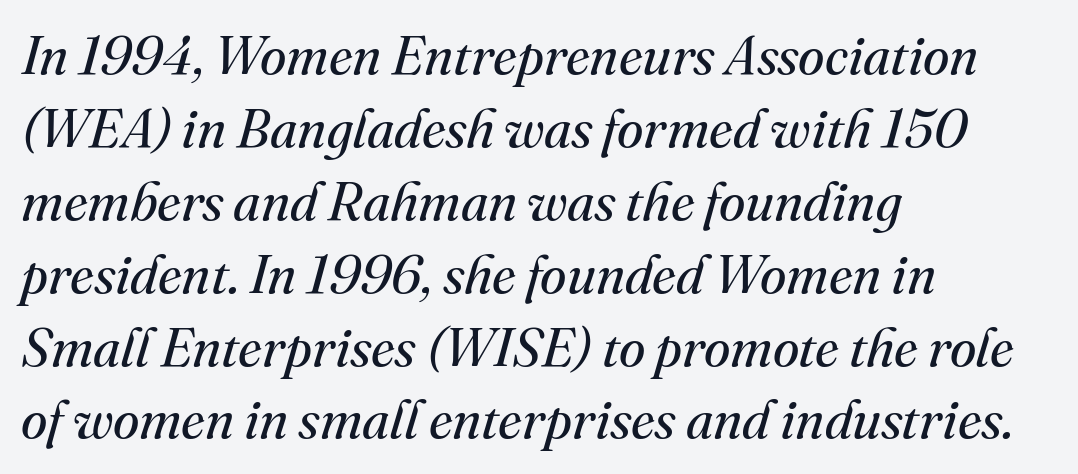
Descenders are the only things crossing below the line. Heft: none added — not bold. Horizontal bands of white between lines are of average thickness. Casual observation: everything's shoved over to the left.
